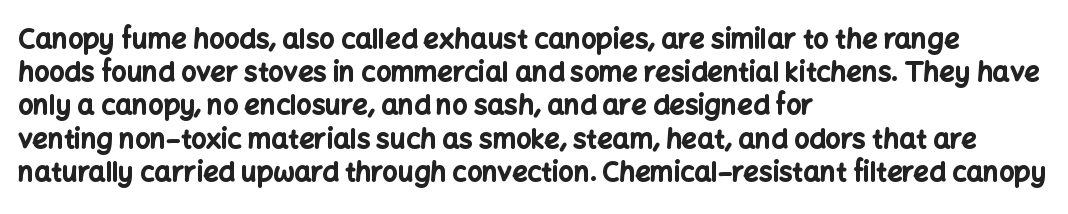
The image shows 27 px bold type, upright; set left-aligned, line spacing 1.23x, normal letter spacing, not underlined.
